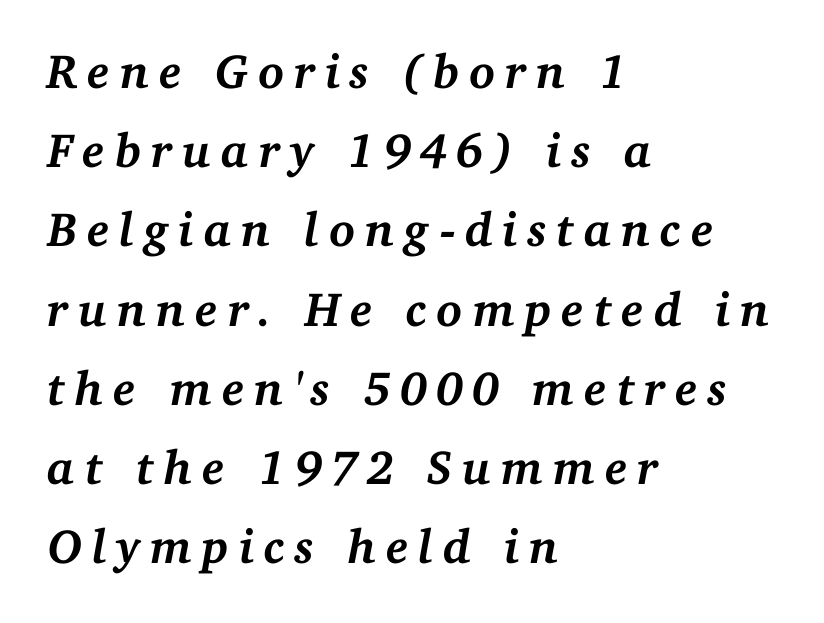
Q: Is the text bold? A: Yes.
Q: Is the text italic (slanted)? A: Yes, it leans right by about 11 degrees.
Q: Is the typeface a serif or a sans-serif typeface? A: Serif.
Q: Is the text underlined? A: No.
Q: How is the paragraph aligned? A: Left-aligned.
Q: Is the spacing between letters normal or unusually wide? A: Unusually wide.
Q: Is the spacing between lines tight, normal or loose? A: Normal.
Q: Width (condensed, normal, or wide)? A: Normal.
Q: Stroke contrast? A: Medium.
Q: x-height? A: Medium.
Q: Monospaced? A: No.
